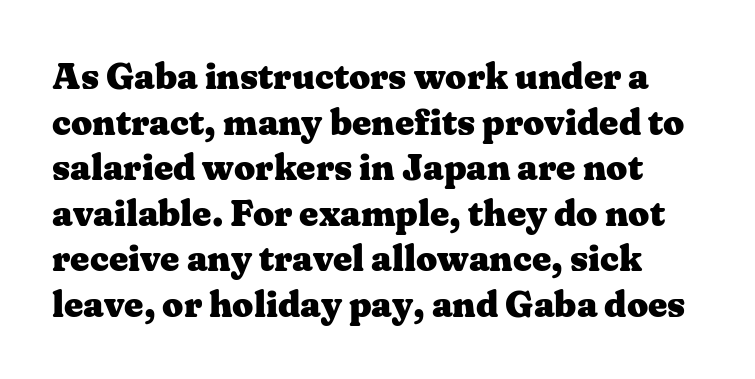
{"serif": "yes", "italic": "no", "bold": "yes", "weight": "heavy", "width": "wide", "stroke_contrast": "medium", "x_height": "medium", "monospaced": "no", "underline": "no", "line_spacing_ratio": 1.23, "letter_spacing": "normal", "letter_spacing_em": 0.0, "glyph_px": 37}
